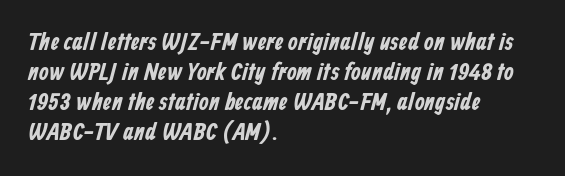
Standard letterfit; no display-style spreading of the glyphs. Check under the words: just untouched page. Which margin do the lines hug? The left one — the right edge is uneven.
